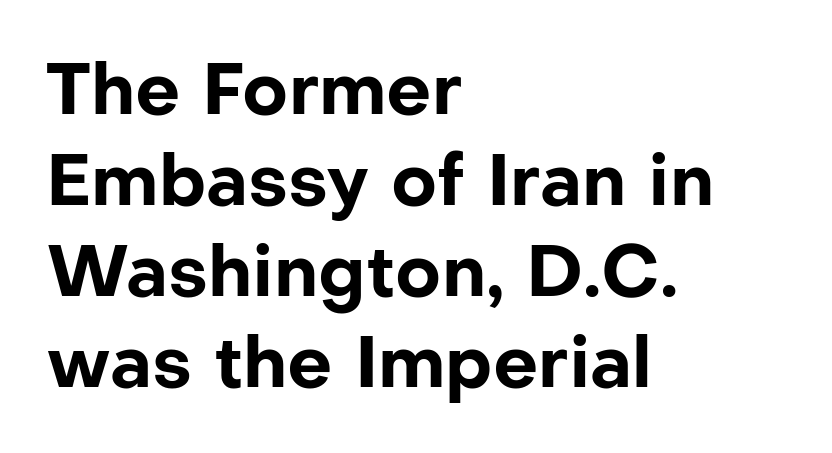
Q: Is the text bold? A: Yes.
Q: Is the text italic (slanted)? A: No, it is upright.
Q: Is the typeface a serif or a sans-serif typeface? A: Sans-serif.
Q: Is the text underlined? A: No.
Q: How is the paragraph aligned? A: Left-aligned.
Q: Is the spacing between letters normal or unusually wide? A: Normal.
Q: Is the spacing between lines tight, normal or loose? A: Normal.
Q: Width (condensed, normal, or wide)? A: Normal.
Q: Stroke contrast? A: Low.
Q: x-height? A: Medium.
Q: Monospaced? A: No.
